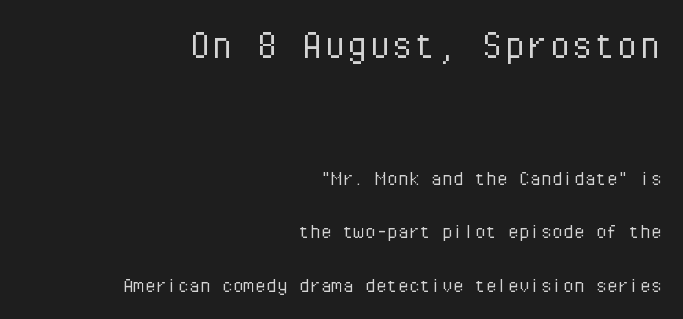
Q: Is the text bold? A: No.
Q: Is the text italic (slanted)? A: No, it is upright.
Q: Is the typeface a serif or a sans-serif typeface? A: Sans-serif.
Q: Is the text underlined? A: No.
Q: How is the paragraph aligned? A: Right-aligned.
Q: Is the spacing between letters normal or unusually wide? A: Normal.
Q: Is the spacing between lines tight, normal or loose? A: Loose.
Q: Which block of text is set in a larger size, the first (top) or the second (bottom)? A: The first (top) one.
Q: Width (condensed, normal, or wide)? A: Normal.
Q: Stroke contrast? A: Low.
Q: x-height? A: Medium.
Q: Monospaced? A: Yes.
